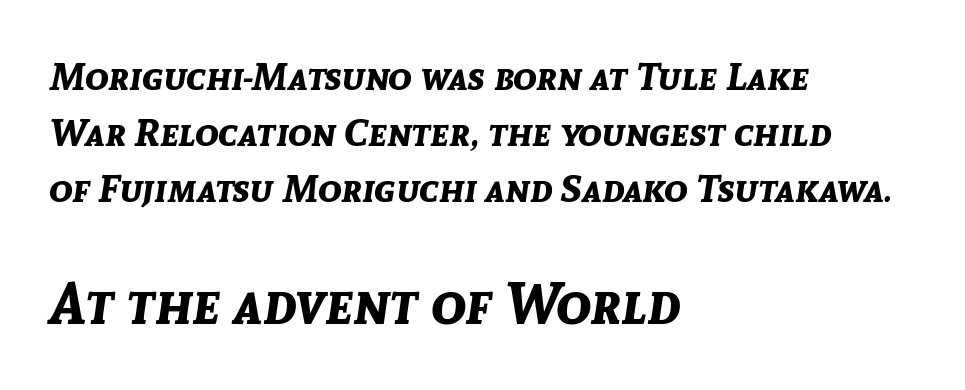
{"italic": "yes", "lean": "right", "slant_degrees": 8, "bold": "yes", "weight": "bold", "width": "normal", "stroke_contrast": "low", "x_height": "medium", "monospaced": "no", "underline": "no", "align": "left", "line_spacing": "normal", "line_spacing_ratio": 1.43, "letter_spacing": "normal", "letter_spacing_em": 0.0, "larger_block": "second", "size_ratio": 1.49, "glyph_px": 58}
